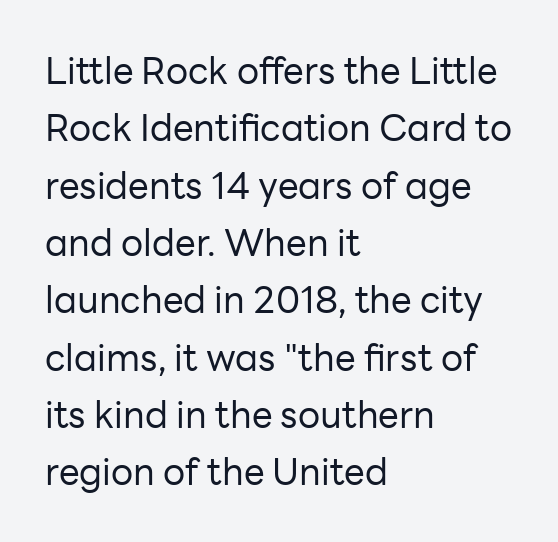
{"serif": "no", "italic": "no", "bold": "no", "weight": "regular", "width": "normal", "stroke_contrast": "low", "x_height": "medium", "monospaced": "no", "underline": "no", "align": "left", "line_spacing": "normal", "line_spacing_ratio": 1.55, "letter_spacing": "normal", "letter_spacing_em": 0.0, "glyph_px": 37}
